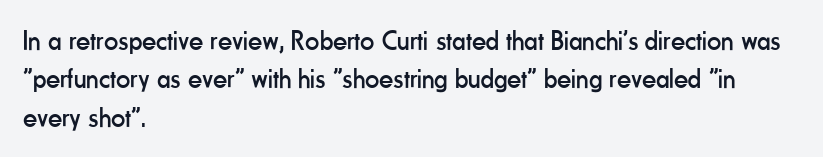
Q: Is the text bold? A: No.
Q: Is the text italic (slanted)? A: No, it is upright.
Q: Is the typeface a serif or a sans-serif typeface? A: Sans-serif.
Q: Is the text underlined? A: No.
Q: How is the paragraph aligned? A: Left-aligned.
Q: Is the spacing between letters normal or unusually wide? A: Normal.
Q: Is the spacing between lines tight, normal or loose? A: Normal.
Q: Width (condensed, normal, or wide)? A: Condensed.
Q: Stroke contrast? A: Low.
Q: x-height? A: Small.
Q: Monospaced? A: No.
